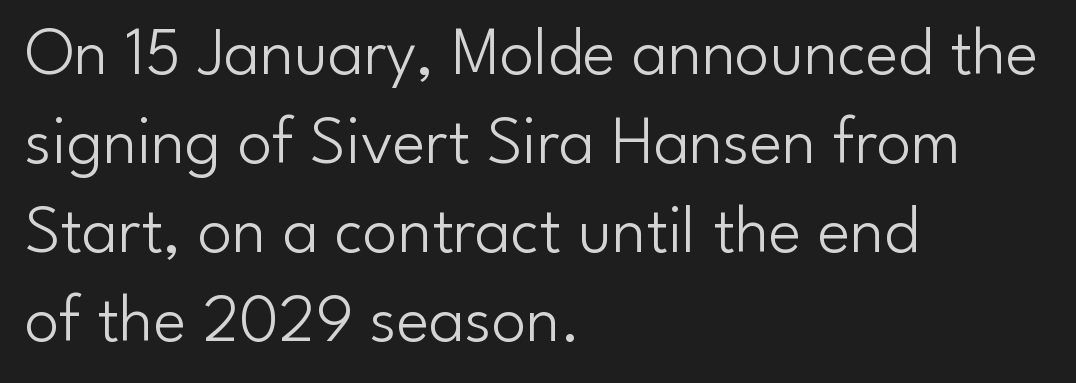
Q: Is the text bold? A: No.
Q: Is the text italic (slanted)? A: No, it is upright.
Q: Is the typeface a serif or a sans-serif typeface? A: Sans-serif.
Q: Is the text underlined? A: No.
Q: How is the paragraph aligned? A: Left-aligned.
Q: Is the spacing between letters normal or unusually wide? A: Normal.
Q: Is the spacing between lines tight, normal or loose? A: Normal.
Q: Width (condensed, normal, or wide)? A: Normal.
Q: Stroke contrast? A: Low.
Q: x-height? A: Small.
Q: Monospaced? A: No.
